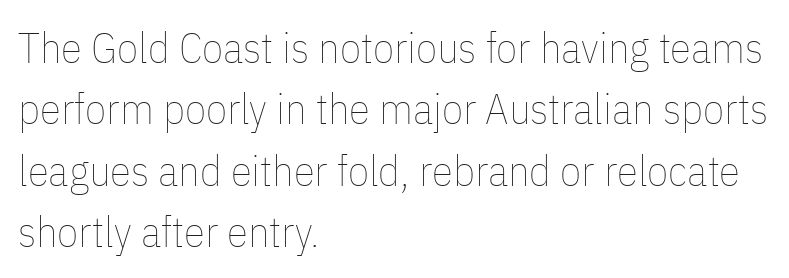
{"italic": "no", "bold": "no", "weight": "thin", "width": "condensed", "stroke_contrast": "low", "x_height": "medium", "monospaced": "no", "underline": "no", "align": "left", "line_spacing": "normal", "line_spacing_ratio": 1.43, "letter_spacing": "normal", "letter_spacing_em": 0.0, "glyph_px": 43}
